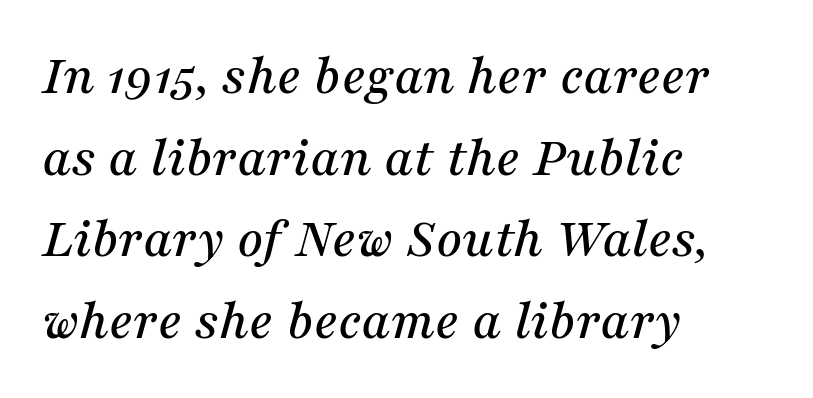
The passage shown is not underscored anywhere. The passage shown stacks its lines at a standard gap. The passage shown is typed in a proportional face where columns would drift. These lines keep a tight, regular rhythm from letter to letter. Compared with ordinary roman type, these characters are visibly tilted.
